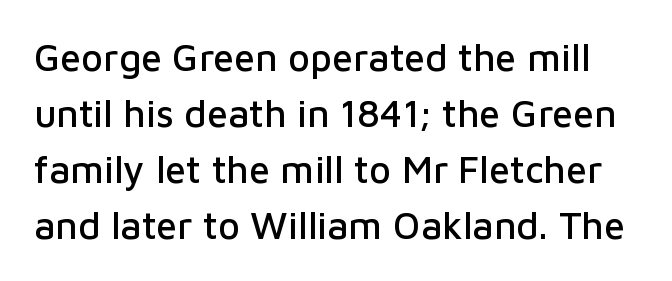
Q: Is the text italic (slanted)? A: No, it is upright.
Q: Is the typeface a serif or a sans-serif typeface? A: Sans-serif.
Q: Is the text underlined? A: No.
Q: Is the spacing between letters normal or unusually wide? A: Normal.
Q: Is the spacing between lines tight, normal or loose? A: Normal.
Q: Width (condensed, normal, or wide)? A: Normal.
Q: Stroke contrast? A: Low.
Q: x-height? A: Medium.
Q: Monospaced? A: No.
